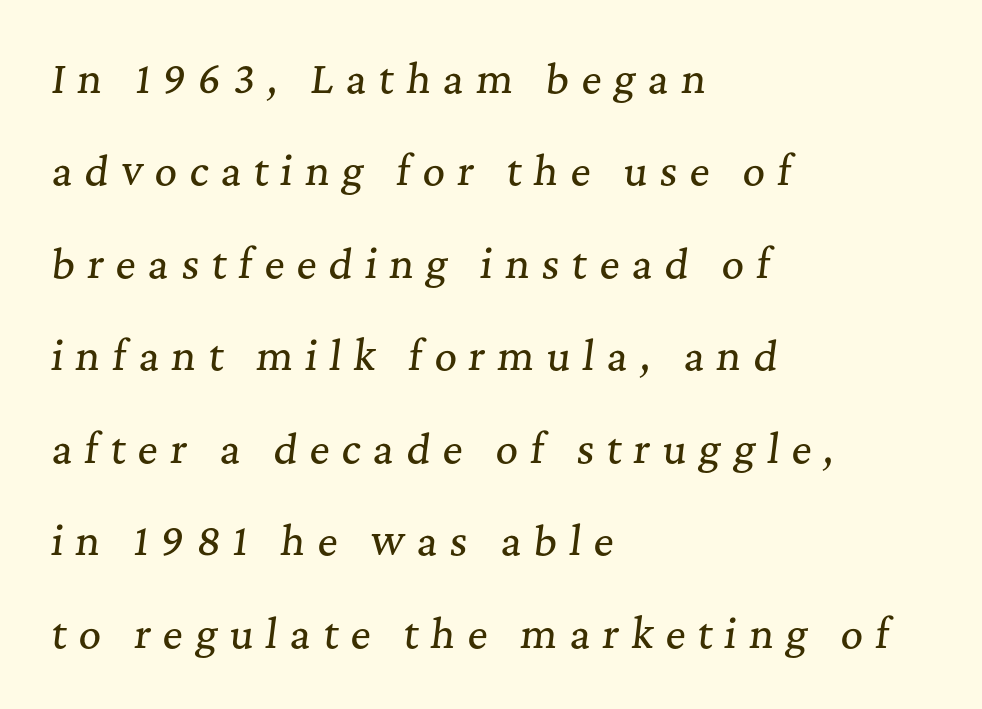
Horizontal bands of white between lines are thick stripes. This sample uses a serif face. Caption: expanded tracking, letters set apart. Quick note: italic.
